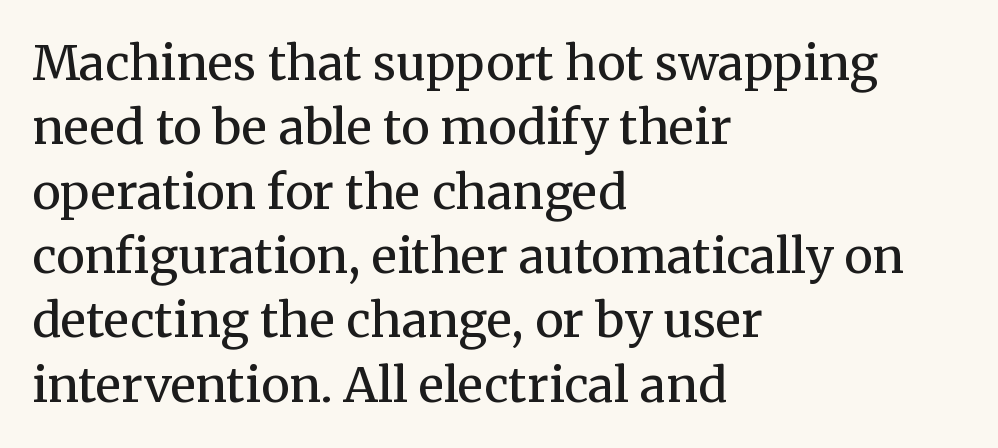
{"serif": "yes", "italic": "no", "bold": "no", "weight": "regular", "width": "normal", "stroke_contrast": "medium", "x_height": "medium", "monospaced": "no", "underline": "no", "align": "left", "line_spacing": "normal", "line_spacing_ratio": 1.34, "letter_spacing": "normal", "letter_spacing_em": 0.0, "glyph_px": 48}
